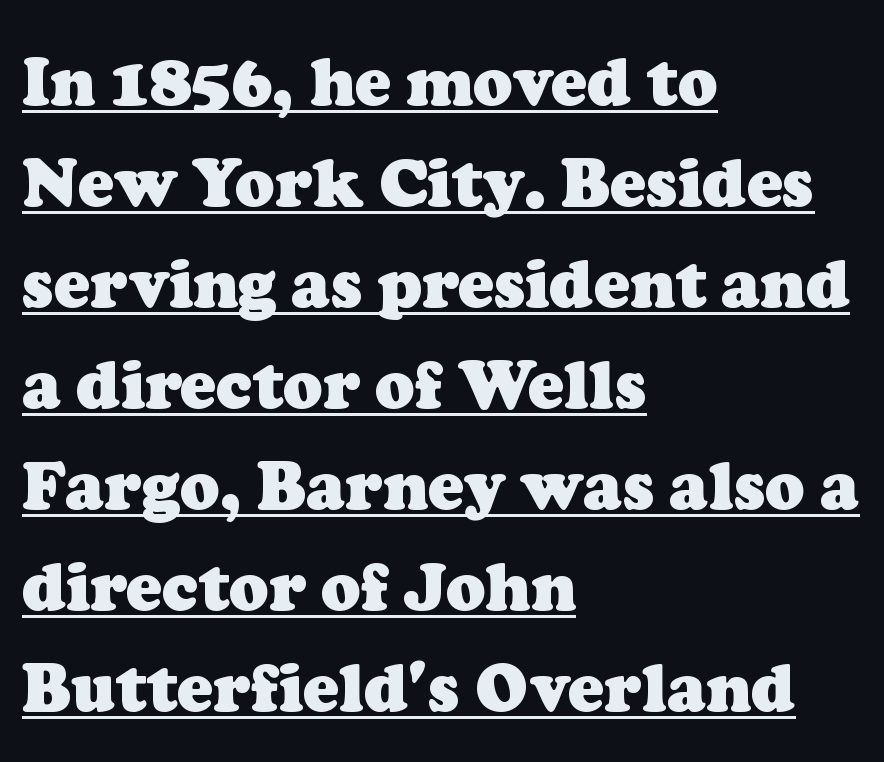
{"serif": "yes", "bold": "yes", "weight": "heavy", "width": "normal", "stroke_contrast": "low", "x_height": "medium", "monospaced": "no", "underline": "yes", "align": "left", "line_spacing": "normal", "line_spacing_ratio": 1.53, "letter_spacing": "normal", "letter_spacing_em": 0.0, "glyph_px": 66}
